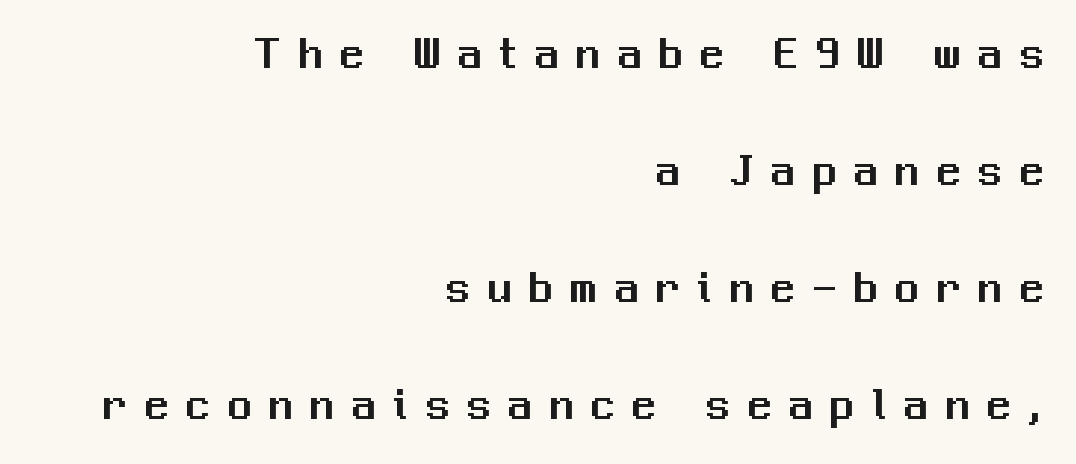
Q: Is the text italic (slanted)? A: No, it is upright.
Q: Is the typeface a serif or a sans-serif typeface? A: Sans-serif.
Q: Is the text underlined? A: No.
Q: How is the paragraph aligned? A: Right-aligned.
Q: Is the spacing between letters normal or unusually wide? A: Unusually wide.
Q: Is the spacing between lines tight, normal or loose? A: Loose.
Q: Width (condensed, normal, or wide)? A: Normal.
Q: Stroke contrast? A: Medium.
Q: x-height? A: Medium.
Q: Monospaced? A: No.
